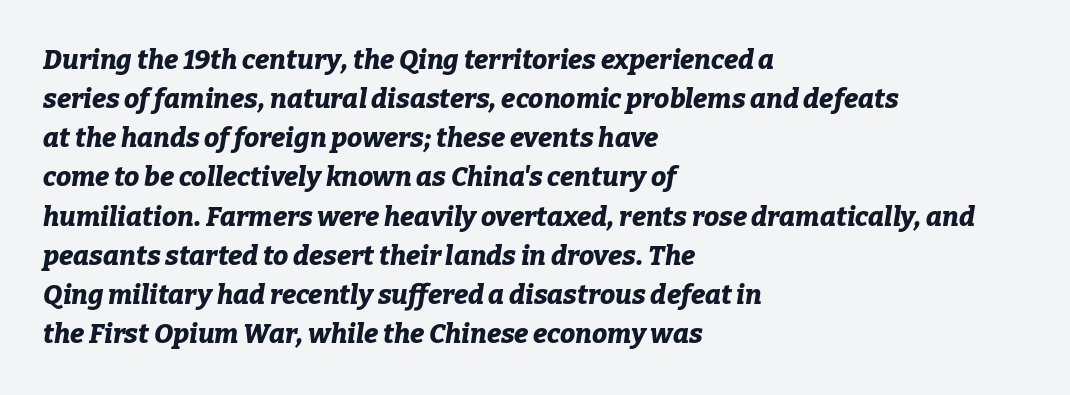
The image shows 27 px bold type, italic (leaning right); set left-aligned, normal line spacing (1.45x), normal letter spacing, not underlined.
